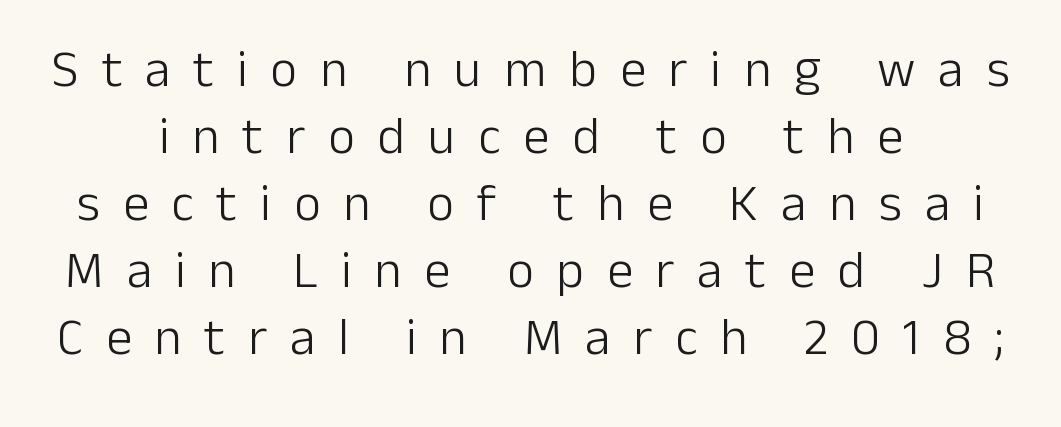
Characters follow at a spacing far wider than the type designer built in. A light-to-regular cut is what we see here. Do the characters align in a grid? No, the font is proportional. The font family rendered here belongs to the sans-serif group. The type sits square on the baseline with zero lean. Type without underlining.
